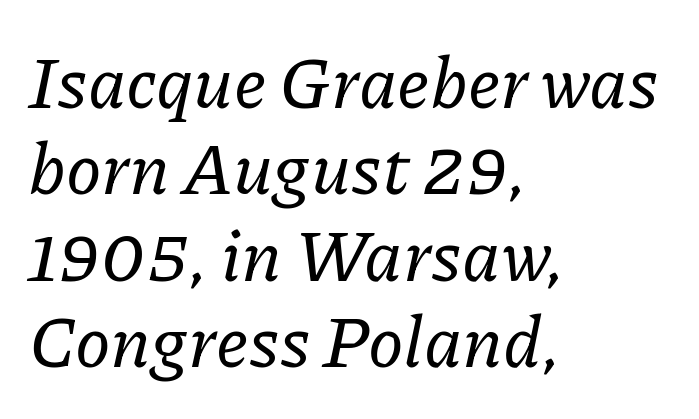
{"serif": "yes", "italic": "yes", "lean": "right", "slant_degrees": 11, "width": "normal", "stroke_contrast": "low", "x_height": "medium", "monospaced": "no", "underline": "no", "align": "left", "line_spacing_ratio": 1.2, "letter_spacing": "normal", "letter_spacing_em": 0.0, "glyph_px": 72}
